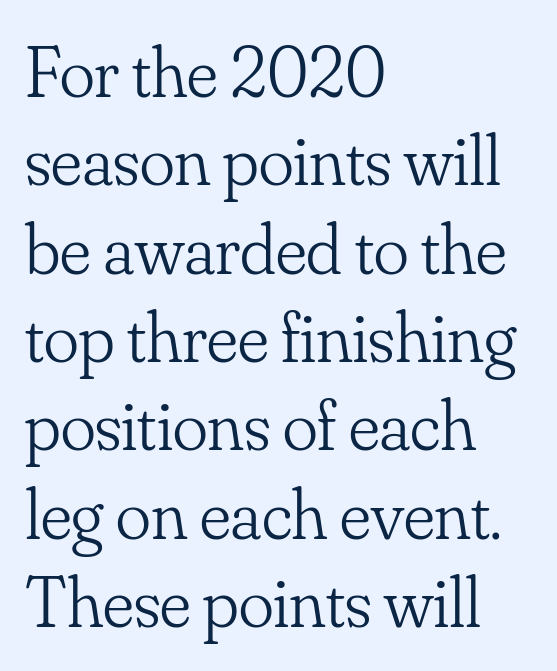
{"serif": "yes", "italic": "no", "bold": "no", "weight": "light", "width": "normal", "stroke_contrast": "low", "x_height": "small", "monospaced": "no", "underline": "no", "align": "left", "line_spacing_ratio": 1.21, "letter_spacing": "normal", "letter_spacing_em": 0.0, "glyph_px": 73}
